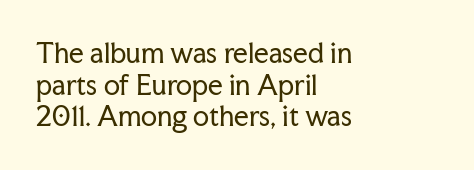
Nope, not italic — everything's standing straight. The font is comparable to plain body text, perhaps lighter. Inter-character spacing is left at the font's built-in metrics. The zone under the glyphs is completely vacant. These lines are set flush left with a ragged right edge.
